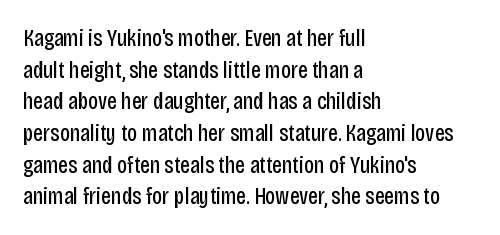
Q: Is the text bold? A: No.
Q: Is the text italic (slanted)? A: No, it is upright.
Q: Is the text underlined? A: No.
Q: How is the paragraph aligned? A: Left-aligned.
Q: Is the spacing between letters normal or unusually wide? A: Normal.
Q: Is the spacing between lines tight, normal or loose? A: Normal.
